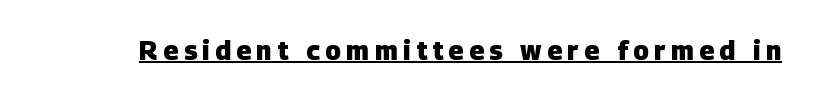
The letters are bold, with thick, heavy strokes. Emphasis is given by a line drawn under the lettering. Someone cranked the tracking dial way up on this one.
